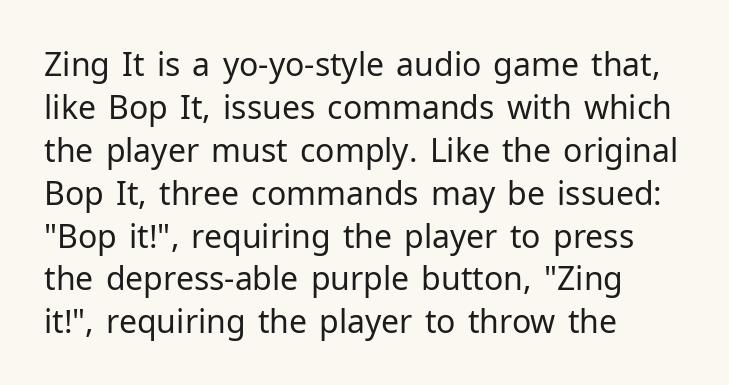
The image shows 32 px regular-weight sans-serif type, upright; set left-aligned, normal line spacing (1.34x), normal letter spacing, not underlined; low stroke contrast and a medium x-height.
